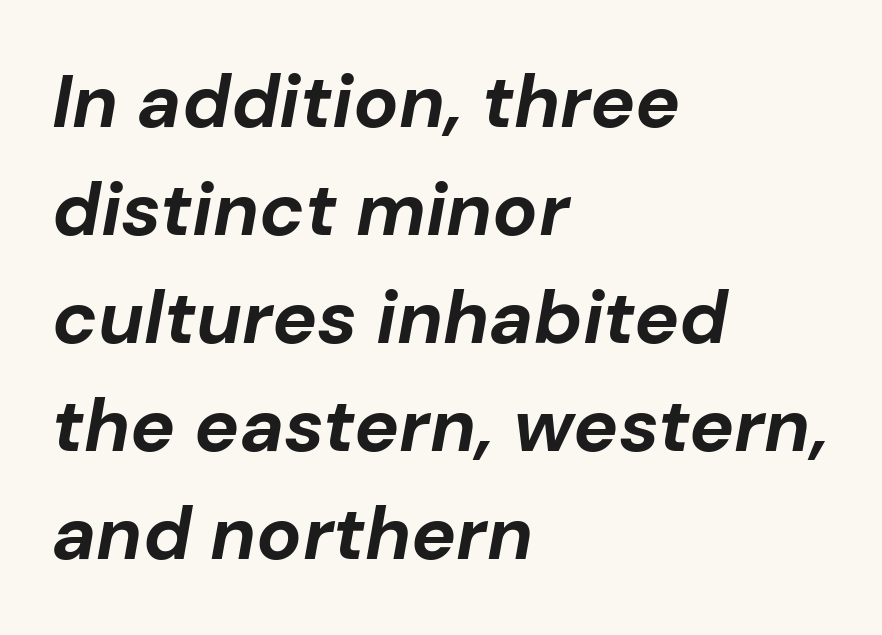
{"italic": "yes", "lean": "right", "slant_degrees": 10, "bold": "yes", "weight": "bold", "width": "normal", "stroke_contrast": "low", "x_height": "medium", "monospaced": "no", "underline": "no", "align": "left", "line_spacing": "normal", "line_spacing_ratio": 1.44, "letter_spacing": "normal", "letter_spacing_em": 0.0, "glyph_px": 75}
